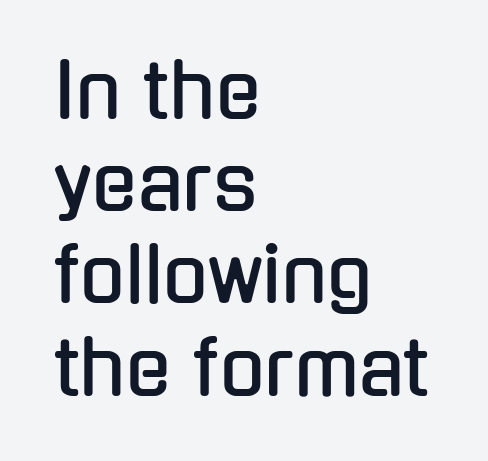
Q: Is the text italic (slanted)? A: No, it is upright.
Q: Is the typeface a serif or a sans-serif typeface? A: Sans-serif.
Q: Is the text underlined? A: No.
Q: How is the paragraph aligned? A: Left-aligned.
Q: Is the spacing between letters normal or unusually wide? A: Normal.
Q: Width (condensed, normal, or wide)? A: Condensed.
Q: Stroke contrast? A: Low.
Q: x-height? A: Medium.
Q: Monospaced? A: No.
